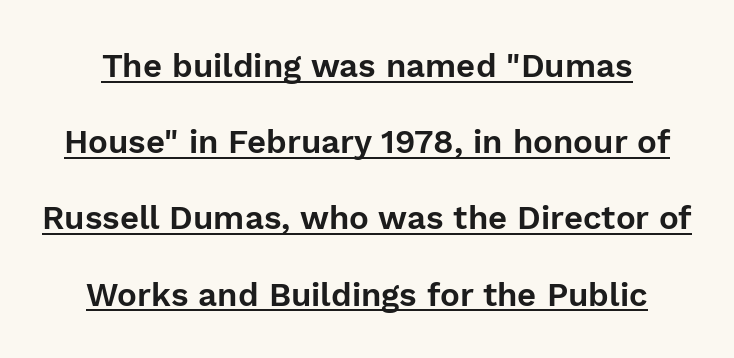
{"serif": "no", "italic": "no", "width": "normal", "stroke_contrast": "low", "x_height": "medium", "monospaced": "no", "underline": "yes", "line_spacing": "loose", "line_spacing_ratio": 2.31, "letter_spacing": "normal", "letter_spacing_em": 0.0, "glyph_px": 33}
